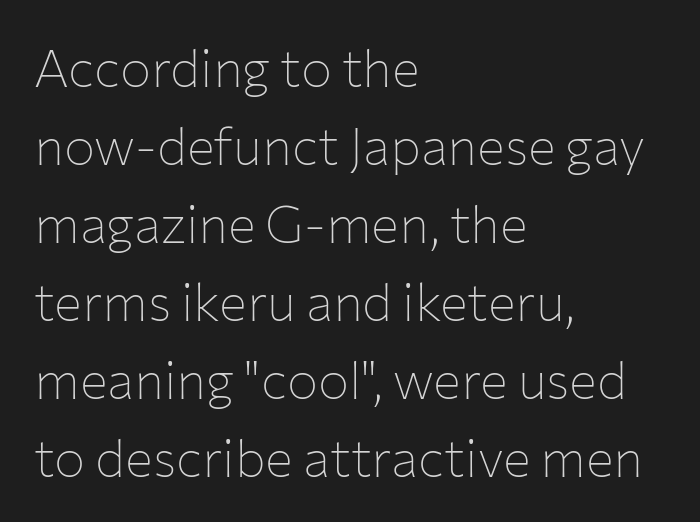
{"serif": "no", "italic": "no", "bold": "no", "weight": "thin", "width": "normal", "stroke_contrast": "low", "x_height": "medium", "monospaced": "no", "underline": "no", "align": "left", "line_spacing": "normal", "line_spacing_ratio": 1.5, "letter_spacing": "normal", "letter_spacing_em": 0.0, "glyph_px": 52}
